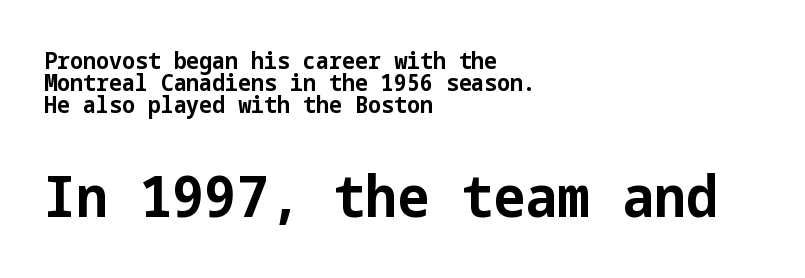
The image shows 57 px bold sans-serif type, upright; set left-aligned, tight line spacing (0.96x), normal letter spacing, not underlined; the second (bottom) block is 2.48x larger; low stroke contrast and a medium x-height.
